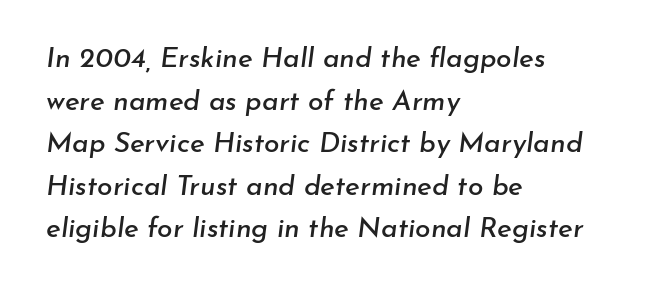
Q: Is the text italic (slanted)? A: Yes, it leans right by about 7 degrees.
Q: Is the text underlined? A: No.
Q: How is the paragraph aligned? A: Left-aligned.
Q: Is the spacing between letters normal or unusually wide? A: Normal.
Q: Is the spacing between lines tight, normal or loose? A: Normal.
Q: Width (condensed, normal, or wide)? A: Normal.
Q: Stroke contrast? A: Low.
Q: x-height? A: Small.
Q: Monospaced? A: No.
